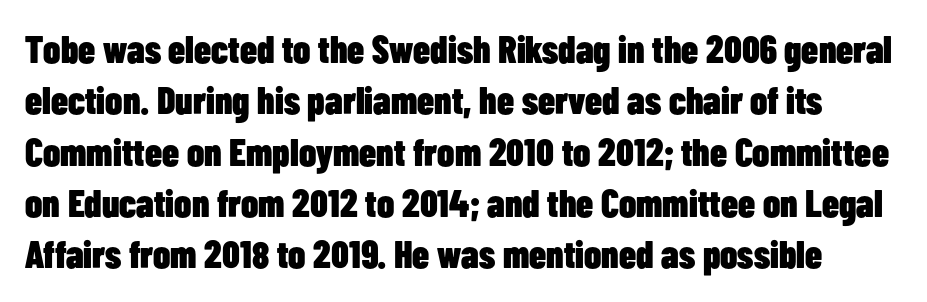
Evenly set lines give the paragraph a standard silhouette. In terms of posture, this sample is upright. Inter-character spacing is left at the font's built-in metrics. The characters display no serif detailing; their extremities are plain. Set as a true bold cut, around the 700 mark.
